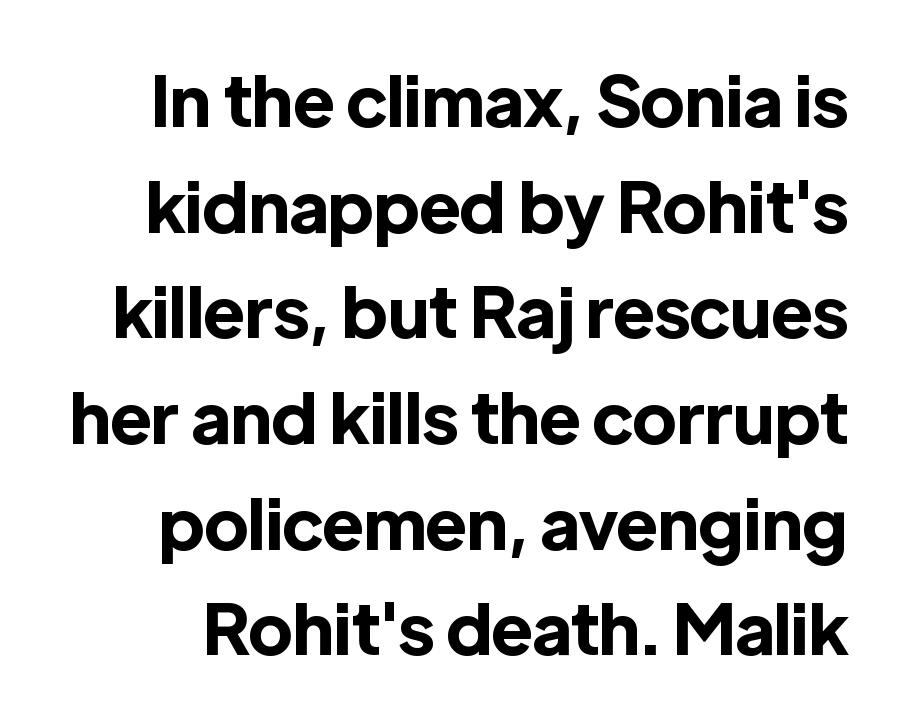
Vertical spacing — default. Each letter keeps its own natural width here, so spacing adapts to shape. Posture: vertical. A typesetter would call this zero additional tracking.
